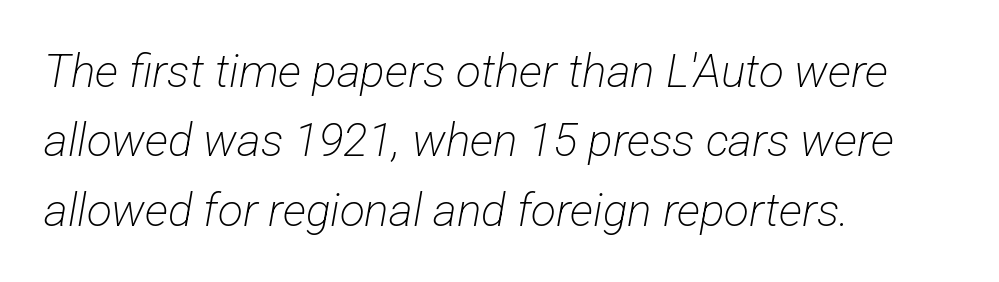
Typeset ragged right — the left edge is the straight one. The area under the type is left untouched. This sample has the flowing, uneven cadence of proportional lettering. The letters look calm and open, with moderate or lighter stems. The space between consecutive lines is moderate. Type style note: lacks serifs.
